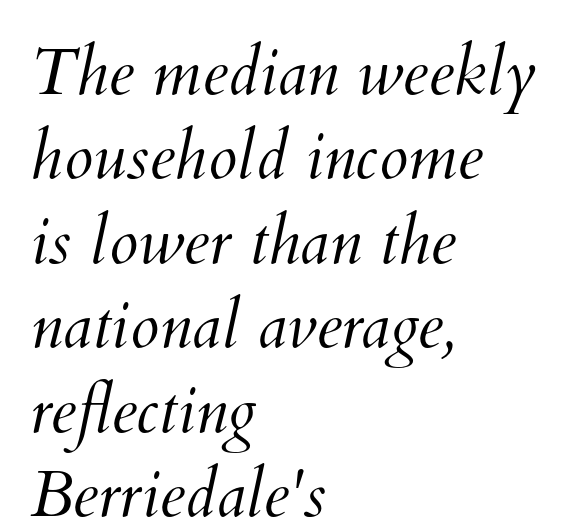
Varying glyph widths throughout — classic text-font behaviour. Quick note: interline space is typical. Between one letter and the next there's only the usual sliver of space. Ink coverage per letter is moderate at most. Each row of text sits above clean, open space. A student would call this left alignment; a typographer would say flush left, rag right.
